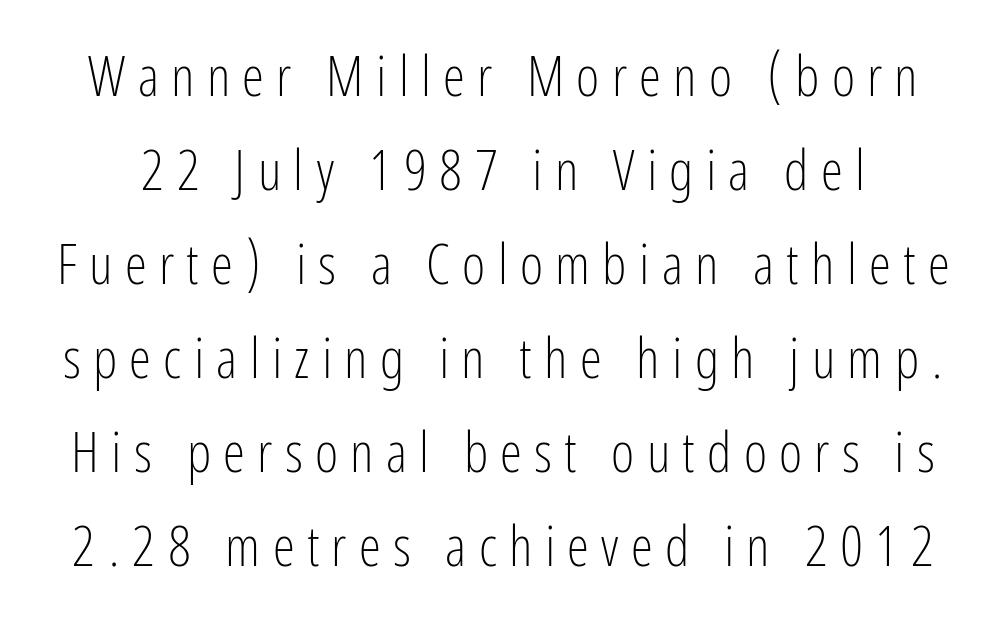
The font sits on the lighter half of the weight spectrum, regular included. The designer left line spacing at the default. Each row of text sits above clean, open space. These lines are rendered in a variable-pitch font. If you drew a line through each stem, it would be perfectly vertical. Each letter's strokes conclude bluntly, with no projecting serifs.
